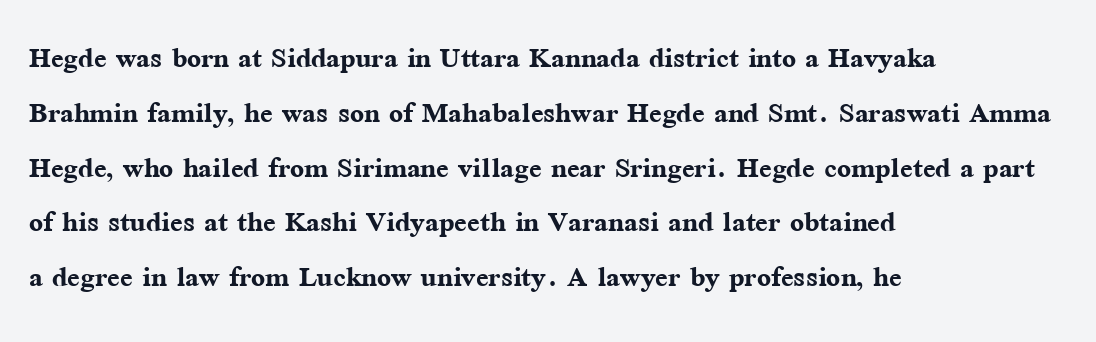
Q: Is the text bold? A: Yes.
Q: Is the text italic (slanted)? A: No, it is upright.
Q: Is the typeface a serif or a sans-serif typeface? A: Serif.
Q: Is the text underlined? A: No.
Q: How is the paragraph aligned? A: Left-aligned.
Q: Is the spacing between letters normal or unusually wide? A: Normal.
Q: Is the spacing between lines tight, normal or loose? A: Normal.
Q: Width (condensed, normal, or wide)? A: Normal.
Q: Stroke contrast? A: Medium.
Q: x-height? A: Medium.
Q: Monospaced? A: No.
